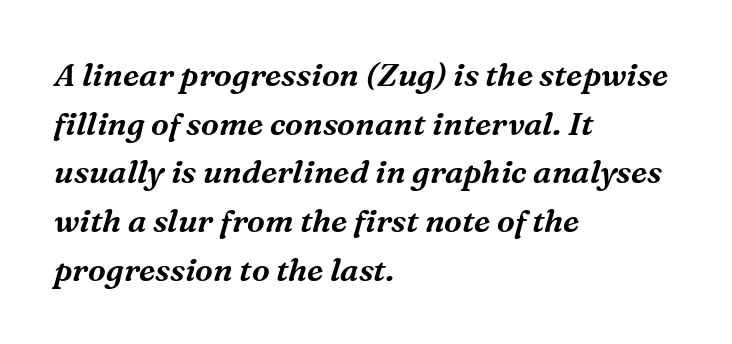
{"serif": "yes", "italic": "yes", "lean": "right", "slant_degrees": 16, "width": "normal", "stroke_contrast": "medium", "x_height": "medium", "monospaced": "no", "underline": "no", "align": "left", "line_spacing": "normal", "line_spacing_ratio": 1.52, "letter_spacing": "normal", "letter_spacing_em": 0.0, "glyph_px": 32}
